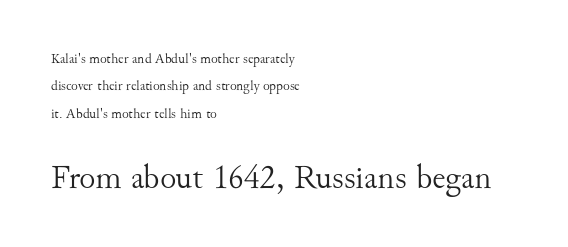
{"serif": "yes", "italic": "no", "bold": "no", "weight": "light", "width": "normal", "stroke_contrast": "medium", "x_height": "small", "monospaced": "no", "underline": "no", "align": "left", "line_spacing": "loose", "line_spacing_ratio": 1.95, "letter_spacing": "normal", "letter_spacing_em": 0.0, "larger_block": "second", "size_ratio": 2.43, "glyph_px": 34}
